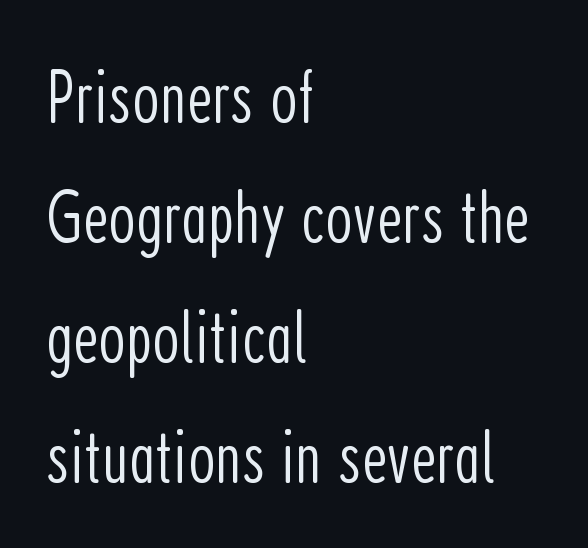
{"serif": "no", "italic": "no", "bold": "no", "weight": "light", "width": "condensed", "stroke_contrast": "low", "x_height": "medium", "monospaced": "no", "underline": "no", "align": "left", "line_spacing": "normal", "line_spacing_ratio": 1.54, "letter_spacing": "normal", "letter_spacing_em": 0.0, "glyph_px": 78}
